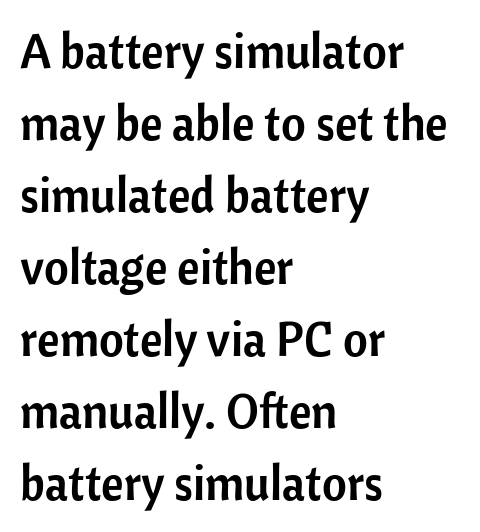
Q: Is the text italic (slanted)? A: No, it is upright.
Q: Is the typeface a serif or a sans-serif typeface? A: Sans-serif.
Q: Is the text underlined? A: No.
Q: How is the paragraph aligned? A: Left-aligned.
Q: Is the spacing between letters normal or unusually wide? A: Normal.
Q: Is the spacing between lines tight, normal or loose? A: Normal.
Q: Width (condensed, normal, or wide)? A: Normal.
Q: Stroke contrast? A: Low.
Q: x-height? A: Medium.
Q: Monospaced? A: No.
